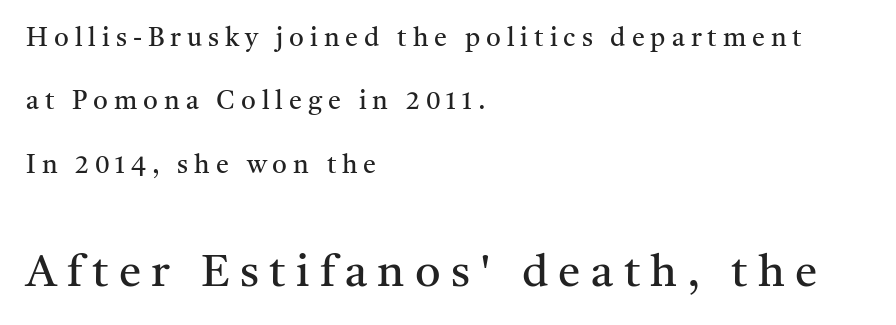
Tracking value appears strongly positive — letters spread wide. Do the characters align in a grid? No, the font is proportional. Line beginnings align vertically; line endings do not. Widely set lines give the paragraph a tall, airy silhouette.
